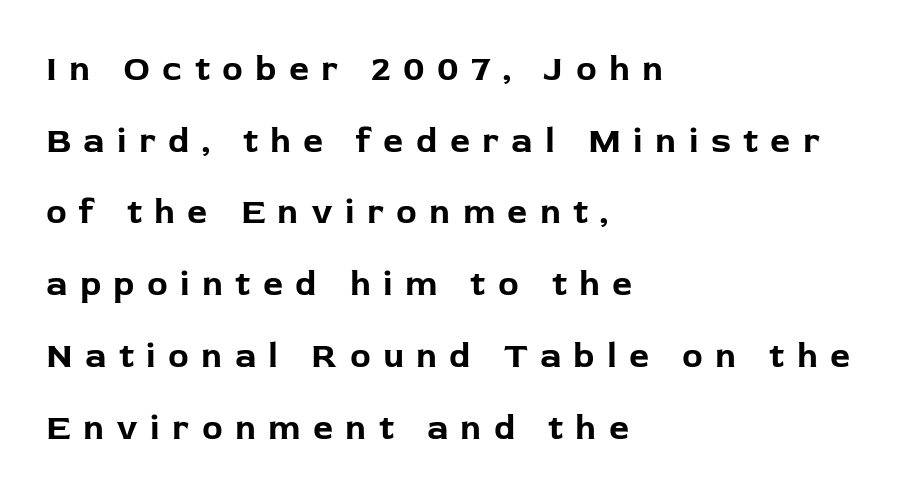
Q: Is the text bold? A: Yes.
Q: Is the text italic (slanted)? A: No, it is upright.
Q: Is the typeface a serif or a sans-serif typeface? A: Sans-serif.
Q: Is the text underlined? A: No.
Q: How is the paragraph aligned? A: Left-aligned.
Q: Is the spacing between letters normal or unusually wide? A: Unusually wide.
Q: Is the spacing between lines tight, normal or loose? A: Loose.
Q: Width (condensed, normal, or wide)? A: Normal.
Q: Stroke contrast? A: Low.
Q: x-height? A: Medium.
Q: Monospaced? A: No.
